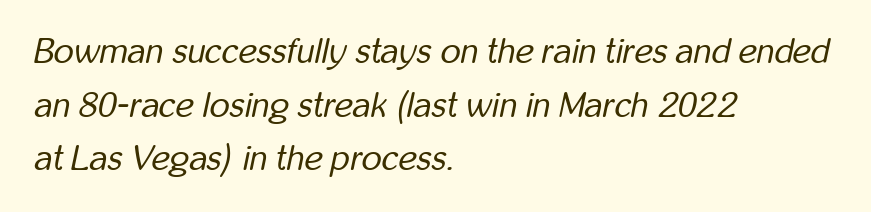
The image shows 35 px regular-weight, condensed type, italic (leaning right); set left-aligned, normal line spacing (1.53x), normal letter spacing, not underlined; low stroke contrast and a medium x-height.
